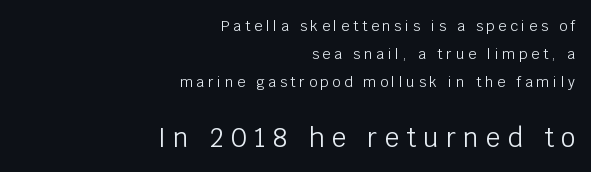
The specimen omits any rule beneath the text block's lines. Reading down the block, your eye finds every line finishing at a fixed right position. The letterforms sit at book weight or below. Every character sits straight up, as roman type does. Each new line begins a long way beneath the previous one.
